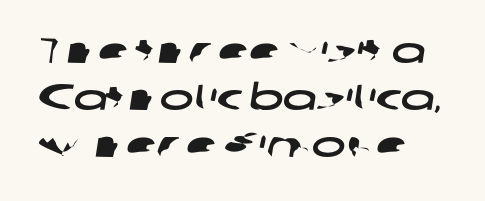
The image shows 36 px wide sans-serif type; set left-aligned, normal line spacing (1.3x), normal letter spacing, not underlined; low stroke contrast and a medium x-height.
